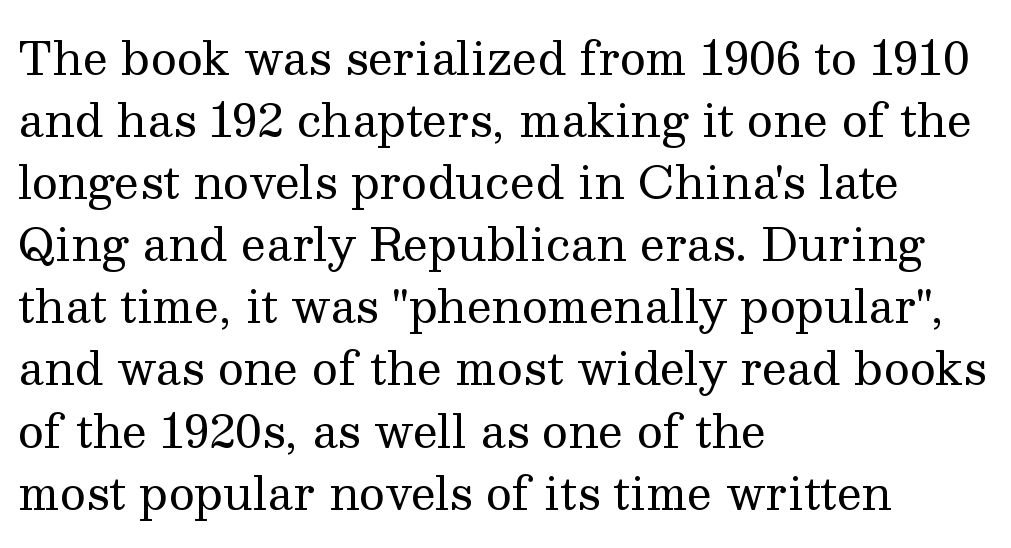
{"serif": "yes", "italic": "no", "bold": "no", "weight": "regular", "width": "normal", "stroke_contrast": "medium", "x_height": "medium", "monospaced": "no", "underline": "no", "align": "left", "line_spacing": "normal", "line_spacing_ratio": 1.38, "letter_spacing": "normal", "letter_spacing_em": 0.0, "glyph_px": 45}
